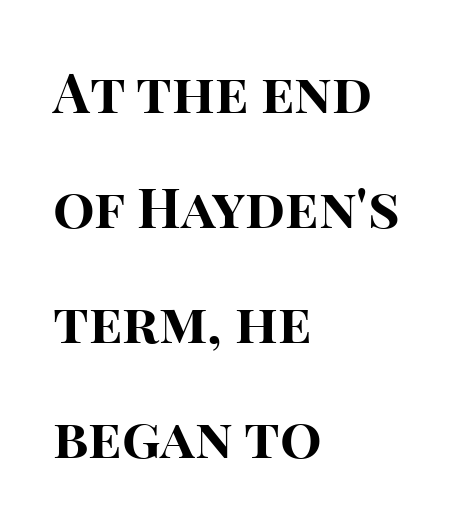
The image shows 55 px bold sans-serif type, upright; set left-aligned, loose line spacing (2.09x), normal letter spacing, not underlined; high stroke contrast and a large x-height.
